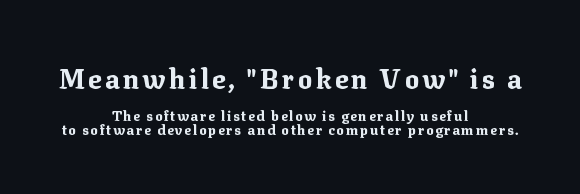
{"italic": "no", "bold": "yes", "underline": "no", "align": "center", "line_spacing": "tight", "line_spacing_ratio": 1.0, "larger_block": "first", "size_ratio": 1.93, "glyph_px": 27}
